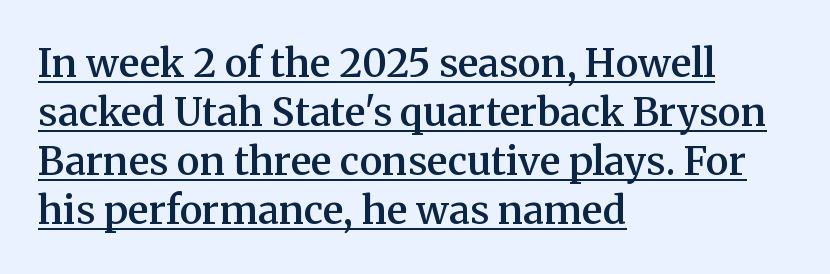
{"serif": "yes", "italic": "no", "bold": "semi", "weight": "semibold", "width": "normal", "stroke_contrast": "medium", "x_height": "medium", "monospaced": "no", "underline": "yes", "align": "left", "line_spacing": "normal", "line_spacing_ratio": 1.26, "letter_spacing": "normal", "letter_spacing_em": 0.0, "glyph_px": 39}
